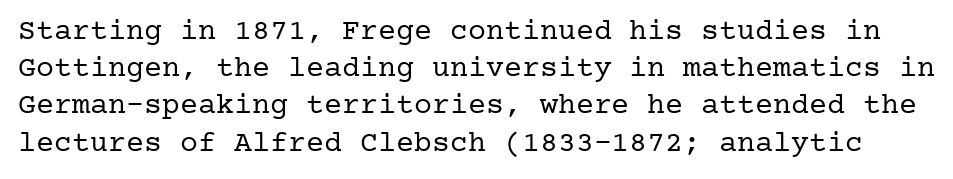
The image shows 30 px regular-weight serif type, upright; set line spacing 1.24x, normal letter spacing, not underlined; low stroke contrast and a medium x-height.
